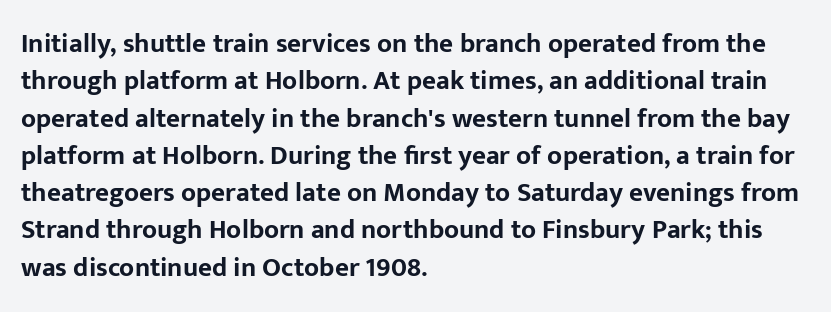
{"italic": "no", "bold": "yes", "underline": "no", "align": "left", "line_spacing": "normal", "line_spacing_ratio": 1.38, "letter_spacing": "normal", "letter_spacing_em": 0.0, "glyph_px": 27}
